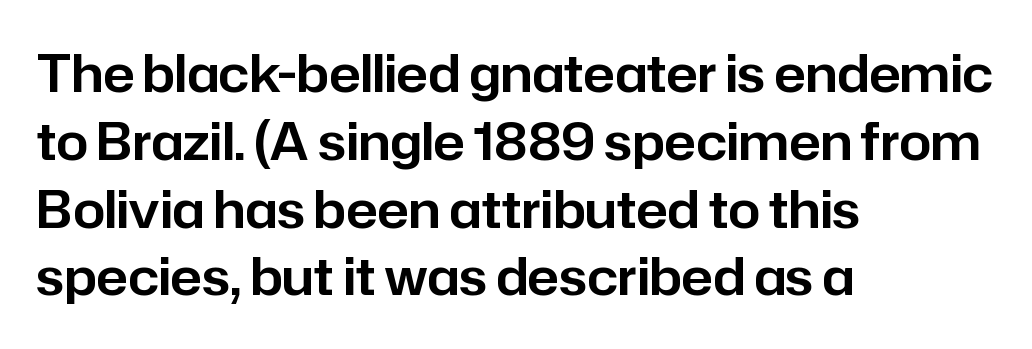
The image shows 51 px sans-serif type, upright; set left-aligned, normal line spacing (1.33x), normal letter spacing, not underlined; low stroke contrast and a medium x-height.
